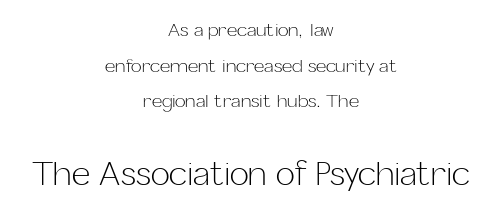
Q: Is the text bold? A: No.
Q: Is the text italic (slanted)? A: No, it is upright.
Q: Is the typeface a serif or a sans-serif typeface? A: Sans-serif.
Q: Is the text underlined? A: No.
Q: How is the paragraph aligned? A: Centered.
Q: Is the spacing between letters normal or unusually wide? A: Normal.
Q: Is the spacing between lines tight, normal or loose? A: Loose.
Q: Which block of text is set in a larger size, the first (top) or the second (bottom)? A: The second (bottom) one.
Q: Width (condensed, normal, or wide)? A: Normal.
Q: Stroke contrast? A: Low.
Q: x-height? A: Medium.
Q: Monospaced? A: No.
